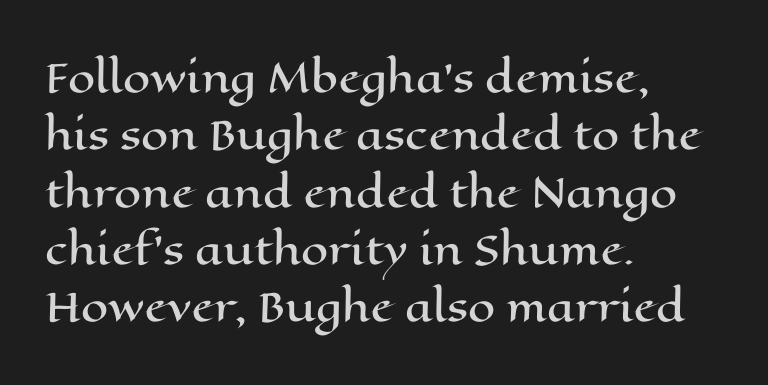
{"italic": "no", "width": "wide", "stroke_contrast": "high", "x_height": "medium", "monospaced": "no", "underline": "no", "align": "left", "line_spacing": "normal", "line_spacing_ratio": 1.47, "letter_spacing": "normal", "letter_spacing_em": 0.0, "glyph_px": 39}
